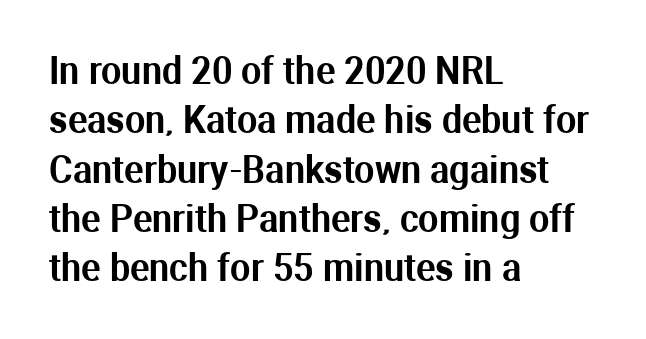
Q: Is the text italic (slanted)? A: No, it is upright.
Q: Is the typeface a serif or a sans-serif typeface? A: Sans-serif.
Q: Is the text underlined? A: No.
Q: How is the paragraph aligned? A: Left-aligned.
Q: Is the spacing between letters normal or unusually wide? A: Normal.
Q: Is the spacing between lines tight, normal or loose? A: Normal.
Q: Width (condensed, normal, or wide)? A: Normal.
Q: Stroke contrast? A: Medium.
Q: x-height? A: Medium.
Q: Monospaced? A: No.
